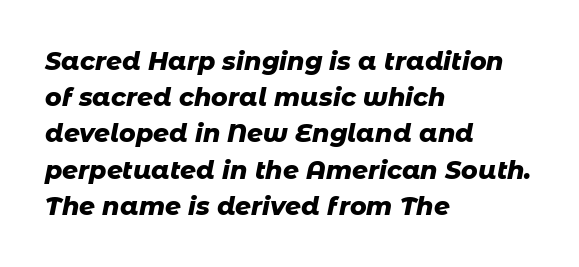
The image shows 25 px bold type, italic (leaning right); set left-aligned, normal line spacing (1.45x), normal letter spacing, not underlined.
